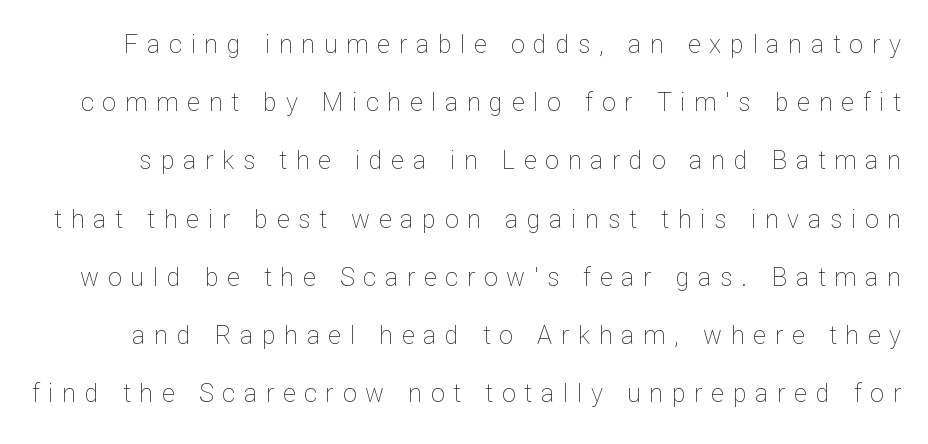
{"italic": "no", "bold": "no", "underline": "no", "line_spacing": "loose", "line_spacing_ratio": 2.33, "letter_spacing": "wide", "letter_spacing_em": 0.35, "glyph_px": 25}
